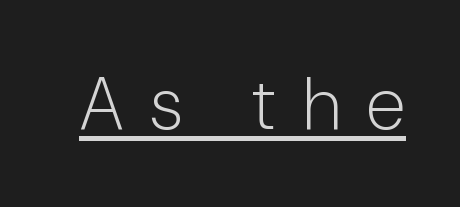
A typesetter would call this proportional, since set widths differ per character. The horizontal fit of the characters is loose and conspicuously gappy. The characters display no serif detailing; their extremities are plain. Posture: vertical. Heaviness? Minimal to ordinary, like unemphasized prose.
